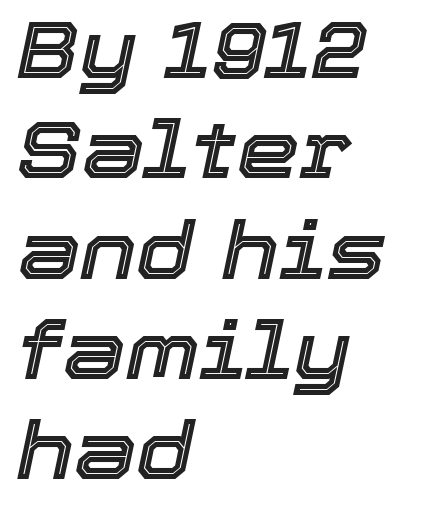
Q: Is the text italic (slanted)? A: Yes, it leans right by about 12 degrees.
Q: Is the text underlined? A: No.
Q: How is the paragraph aligned? A: Left-aligned.
Q: Is the spacing between letters normal or unusually wide? A: Normal.
Q: Is the spacing between lines tight, normal or loose? A: Normal.
Q: Width (condensed, normal, or wide)? A: Normal.
Q: x-height? A: Medium.
Q: Monospaced? A: No.
